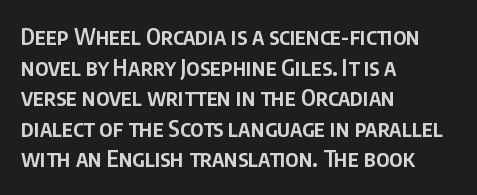
The image shows 23 px text type, upright; set left-aligned, normal line spacing (1.33x), normal letter spacing, not underlined.
